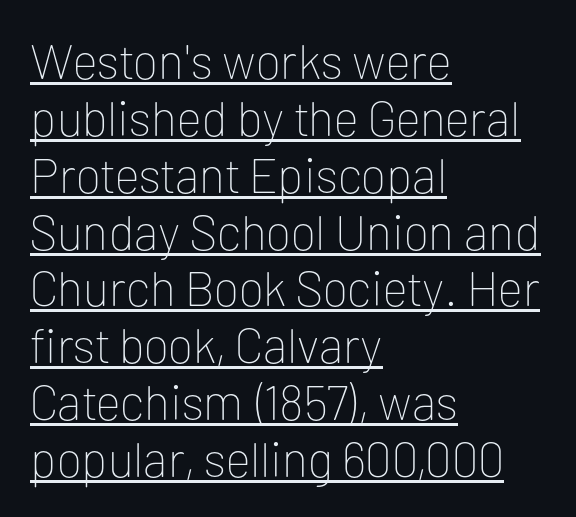
This rendering leaves character spacing at its baseline value. The rendering uses natural spacing where letterforms have individual widths. Stem width sits at or under what a default text font uses. The face used here appears with an underline applied.
